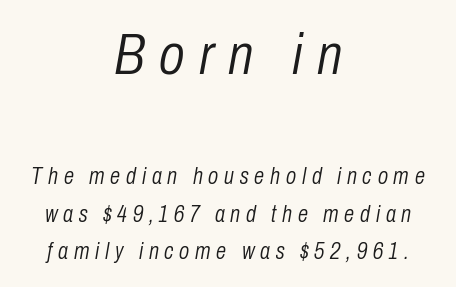
Q: Is the text bold? A: No.
Q: Is the text italic (slanted)? A: Yes, it leans right by about 10 degrees.
Q: Is the text underlined? A: No.
Q: How is the paragraph aligned? A: Centered.
Q: Is the spacing between letters normal or unusually wide? A: Unusually wide.
Q: Is the spacing between lines tight, normal or loose? A: Normal.
Q: Which block of text is set in a larger size, the first (top) or the second (bottom)? A: The first (top) one.
Q: Width (condensed, normal, or wide)? A: Condensed.
Q: Stroke contrast? A: Low.
Q: x-height? A: Medium.
Q: Monospaced? A: No.
